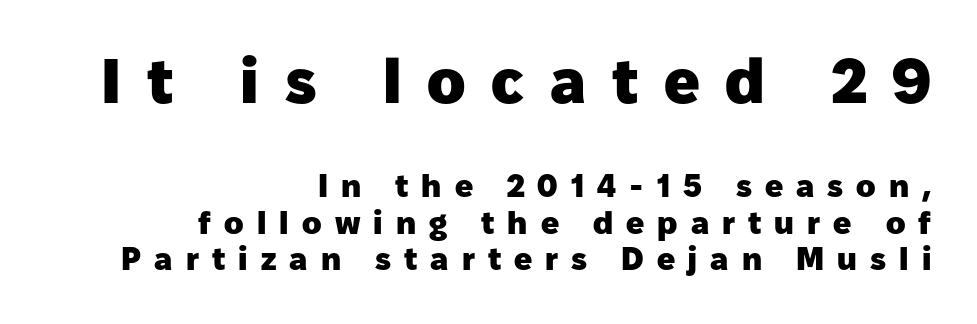
Regarding leading, the lines here are crowded together. Tracking value appears strongly positive — letters spread wide. The passage shown begins with its larger block and ends with its smaller one. Designer's note — italics off, roman on. Spacing verdict: proportional, widths tailored to each character. The rag falls on the left side of this text block.
